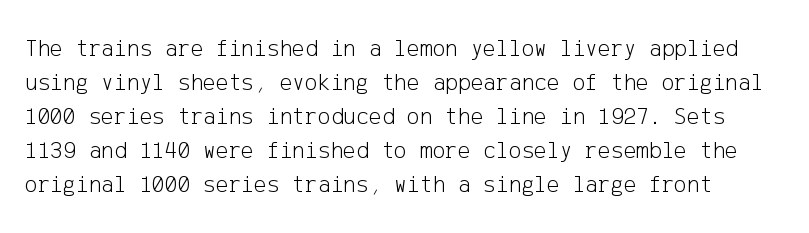
{"italic": "no", "bold": "no", "underline": "no", "line_spacing": "normal", "line_spacing_ratio": 1.42, "letter_spacing": "normal", "letter_spacing_em": 0.0, "glyph_px": 24}
